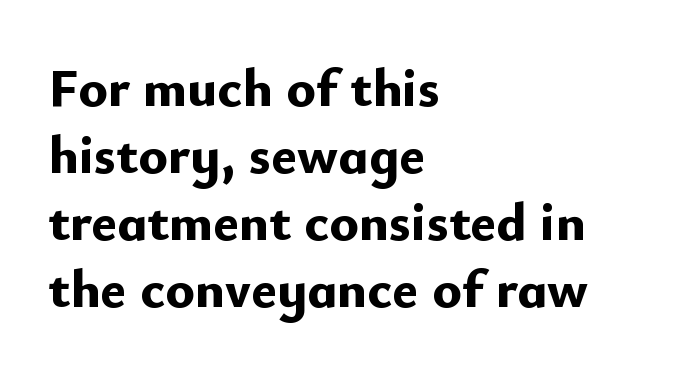
The image shows 55 px bold sans-serif type, upright; set left-aligned, line spacing 1.22x, normal letter spacing, not underlined; low stroke contrast and a small x-height.
